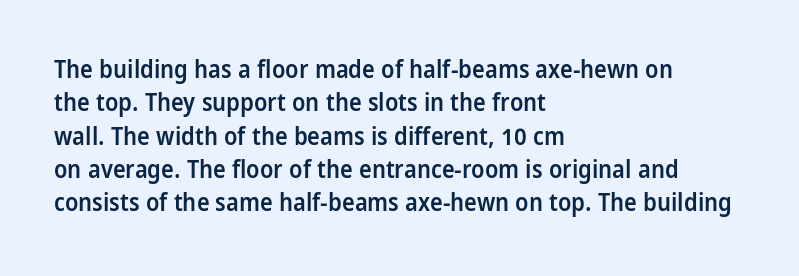
Does the lettering tilt? It doesn't — this is upright. Students, this is semibold: more ink than regular, less than bold. Is the block centered? No — it sits flush against the left margin. The block of text has a typical density, with ordinary space between rows.
